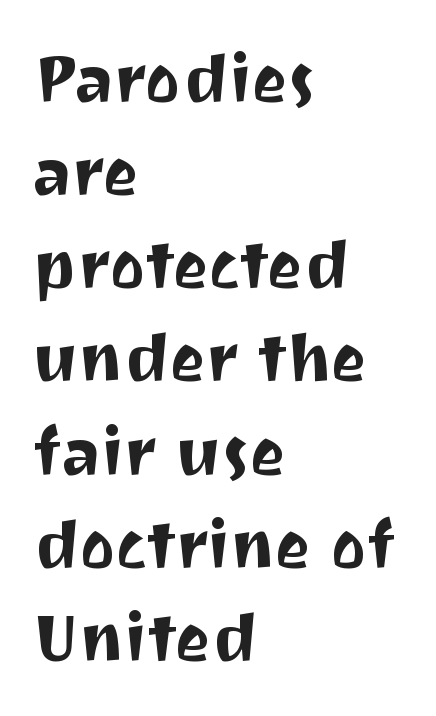
Spacing verdict: proportional, widths tailored to each character. Each word holds together tightly as a unit, with standard inter-letter gaps. Check under the words: just untouched page. Horizontal bands of white between lines are of average thickness. The letters stand upright; this is a roman face. Every row of glyphs begins at an identical x-position on the left.
